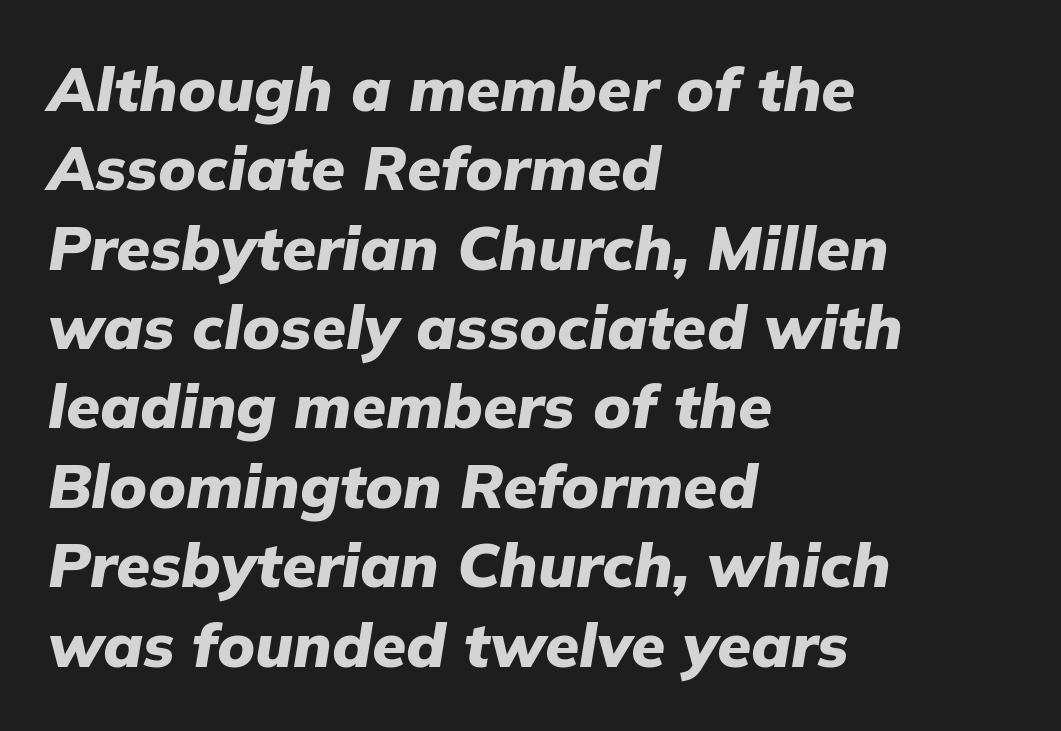
Q: Is the text bold? A: Yes.
Q: Is the text italic (slanted)? A: Yes, it leans right by about 9 degrees.
Q: Is the text underlined? A: No.
Q: How is the paragraph aligned? A: Left-aligned.
Q: Is the spacing between letters normal or unusually wide? A: Normal.
Q: Is the spacing between lines tight, normal or loose? A: Normal.
Q: Width (condensed, normal, or wide)? A: Normal.
Q: Stroke contrast? A: Low.
Q: x-height? A: Medium.
Q: Monospaced? A: No.
